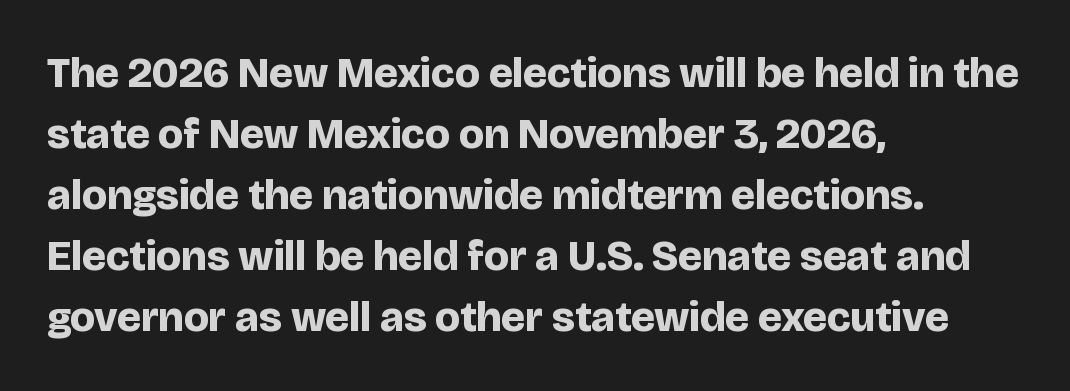
Q: Is the text bold? A: Yes.
Q: Is the text italic (slanted)? A: No, it is upright.
Q: Is the typeface a serif or a sans-serif typeface? A: Sans-serif.
Q: Is the text underlined? A: No.
Q: How is the paragraph aligned? A: Left-aligned.
Q: Is the spacing between letters normal or unusually wide? A: Normal.
Q: Is the spacing between lines tight, normal or loose? A: Normal.
Q: Width (condensed, normal, or wide)? A: Normal.
Q: Stroke contrast? A: Low.
Q: x-height? A: Large.
Q: Monospaced? A: No.
